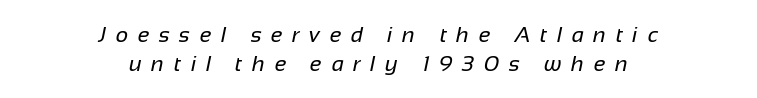
Q: Is the text bold? A: No.
Q: Is the text underlined? A: No.
Q: How is the paragraph aligned? A: Centered.
Q: Is the spacing between letters normal or unusually wide? A: Unusually wide.
Q: Is the spacing between lines tight, normal or loose? A: Normal.
